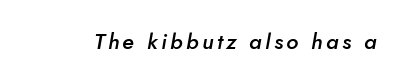
The characters look somewhat weighty, a semibold short of true bold. An italicized treatment has been applied to the whole sample. Decoration check: the copy has no underline.
